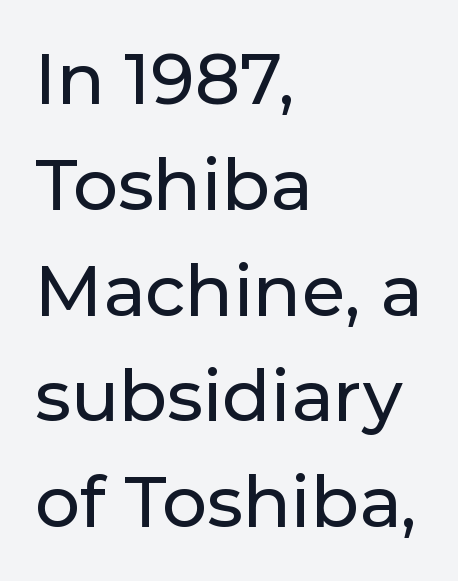
Q: Is the text italic (slanted)? A: No, it is upright.
Q: Is the typeface a serif or a sans-serif typeface? A: Sans-serif.
Q: Is the text underlined? A: No.
Q: How is the paragraph aligned? A: Left-aligned.
Q: Is the spacing between letters normal or unusually wide? A: Normal.
Q: Is the spacing between lines tight, normal or loose? A: Normal.
Q: Width (condensed, normal, or wide)? A: Normal.
Q: Stroke contrast? A: Low.
Q: x-height? A: Medium.
Q: Monospaced? A: No.
